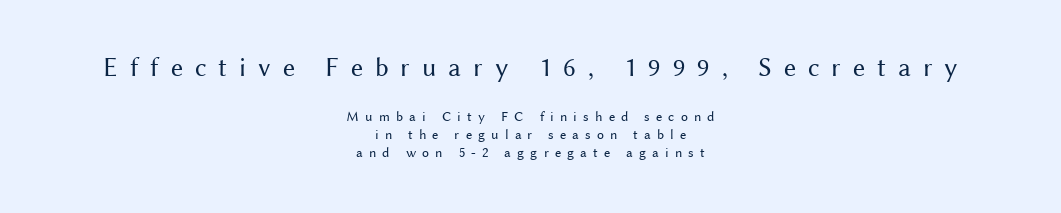
Letter spacing: wide. Letters rest on an invisible, unmarked baseline. The typesetter chose a symmetrical, centered arrangement here. Rows of type keep a routine distance in the vertical direction.
